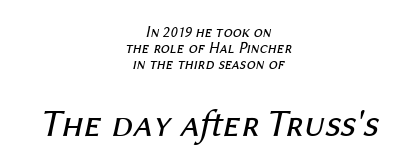
Spacing verdict: proportional, widths tailored to each character. Line starts and ends both wander, symmetrically. The glyphs look as if they've been sheared to an angle. This is not heavy type; no bold has been used. Descenders are the only things crossing below the line.
